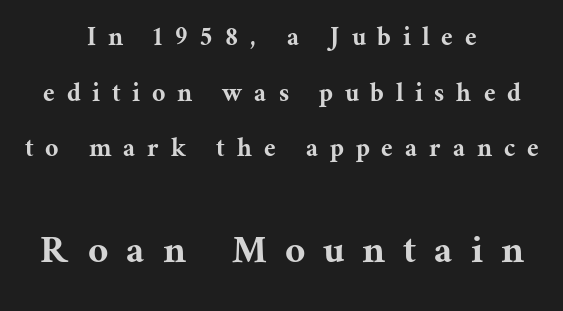
If you folded the block vertically in half, each line would mirror itself in length. Do the characters align in a grid? No, the font is proportional. The space between consecutive lines is lavish. Rendered with straight, roman letterforms.
